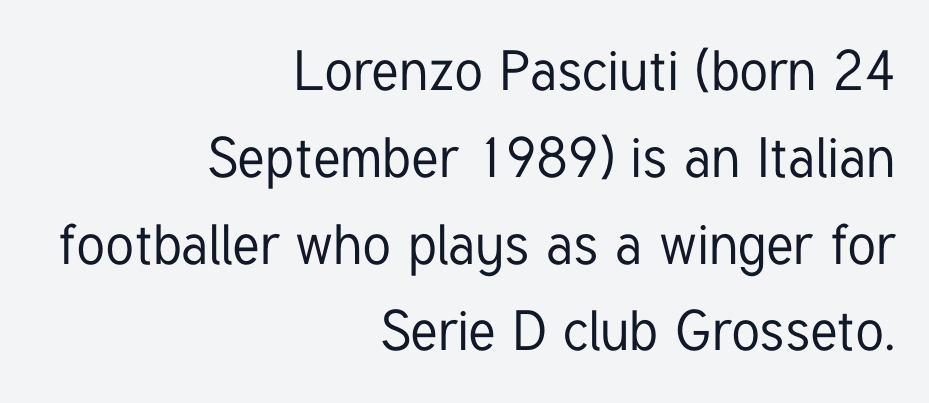
The image shows 56 px condensed sans-serif type, upright; set right-aligned, normal line spacing (1.55x), normal letter spacing, not underlined; low stroke contrast and a medium x-height.
